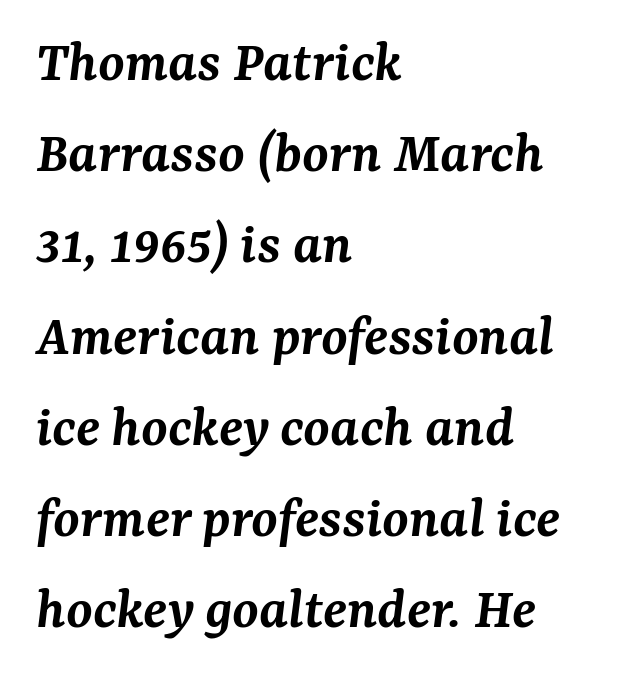
Horizontal bands of white between lines are of average thickness. Set as a demibold, roughly 600 on the weight scale. Serifs: yes, visible at the terminals of the letterforms. Type without underlining. Short note: letters normally spaced. Reading down the block, your eye returns to a fixed left position each line.
